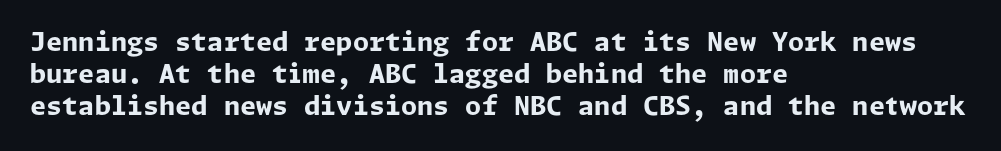
Q: Is the text bold? A: Yes.
Q: Is the text italic (slanted)? A: No, it is upright.
Q: Is the text underlined? A: No.
Q: How is the paragraph aligned? A: Left-aligned.
Q: Is the spacing between letters normal or unusually wide? A: Normal.
